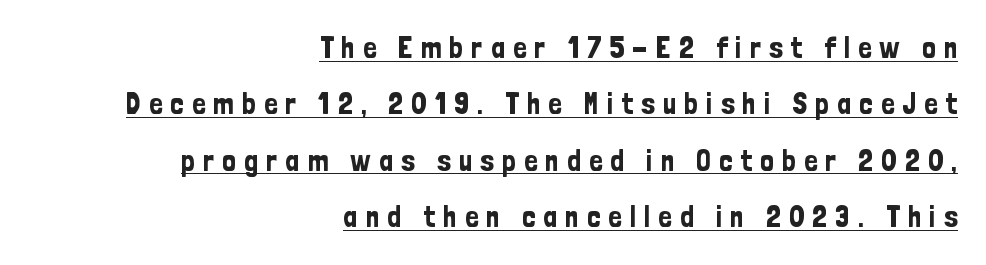
Classification — sans serif. Compared with a flush-left layout, this one pins lines to the opposite, right side. Display-style spreading of the glyphs; the letterfit is very open. Here the designer chose a conventional face with non-uniform glyph widths.
